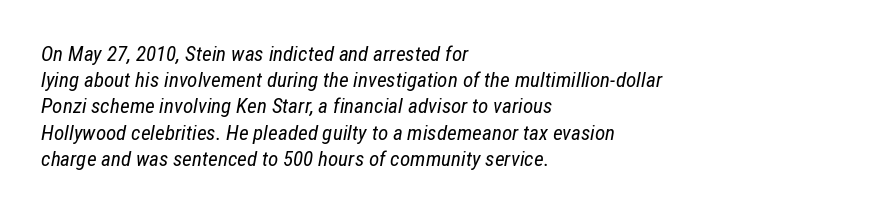
Default kerning and tracking; the words read as compact shapes. The letters are slanted; this is an italic face. Leading: standard. Honestly, there is no underline to notice here at all.
